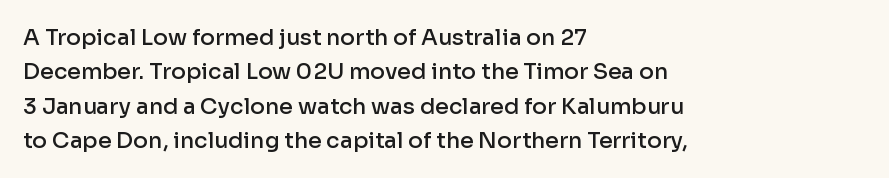
The lines in this sample share a left origin and differ only in where they stop. Firm but not heavy-handed strokes: this text is semibold. A typesetter would call this leading conventional body-copy spacing. Decoration check: the copy has no underline. There is no visible air inserted between adjacent glyphs. Ordinary non-slanted type is in use.
